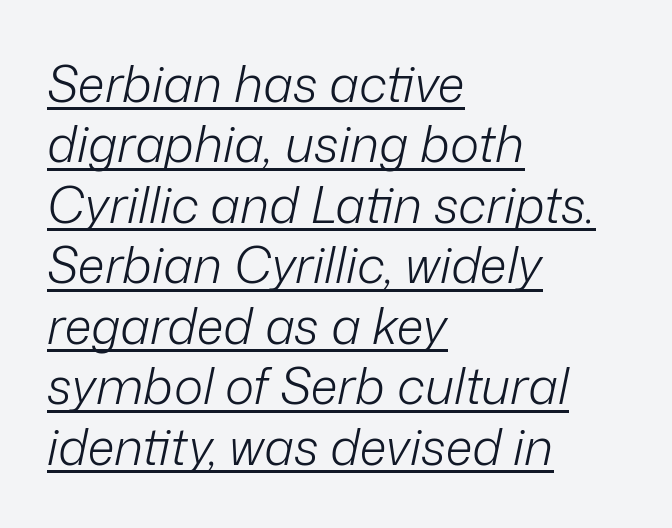
Q: Is the text bold? A: No.
Q: Is the text italic (slanted)? A: Yes, it leans right by about 12 degrees.
Q: Is the text underlined? A: Yes.
Q: How is the paragraph aligned? A: Left-aligned.
Q: Is the spacing between letters normal or unusually wide? A: Normal.
Q: Width (condensed, normal, or wide)? A: Normal.
Q: Stroke contrast? A: Low.
Q: x-height? A: Medium.
Q: Monospaced? A: No.
